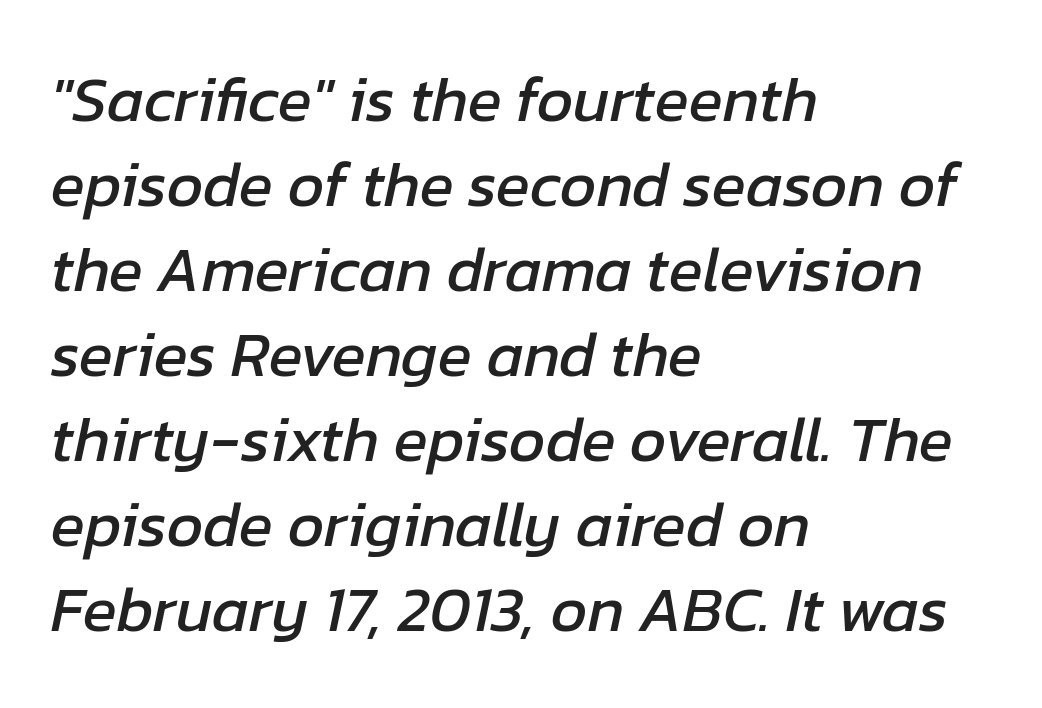
Q: Is the text italic (slanted)? A: Yes, it leans right by about 12 degrees.
Q: Is the text underlined? A: No.
Q: How is the paragraph aligned? A: Left-aligned.
Q: Is the spacing between letters normal or unusually wide? A: Normal.
Q: Is the spacing between lines tight, normal or loose? A: Normal.
Q: Width (condensed, normal, or wide)? A: Normal.
Q: Stroke contrast? A: Low.
Q: x-height? A: Medium.
Q: Monospaced? A: No.
